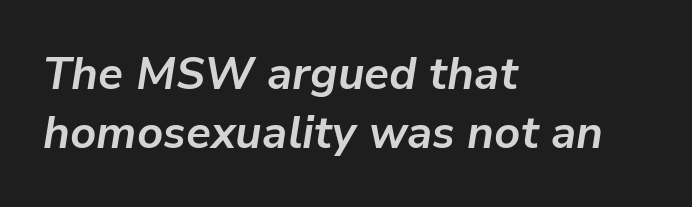
The image shows 45 px bold type, italic (leaning right); set left-aligned, normal line spacing (1.31x), normal letter spacing, not underlined; low stroke contrast and a medium x-height.
